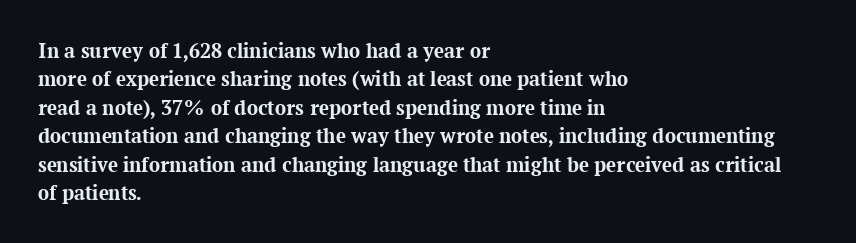
{"italic": "no", "bold": "yes", "underline": "no", "align": "left", "line_spacing": "normal", "line_spacing_ratio": 1.29, "letter_spacing": "normal", "letter_spacing_em": 0.0, "glyph_px": 22}
